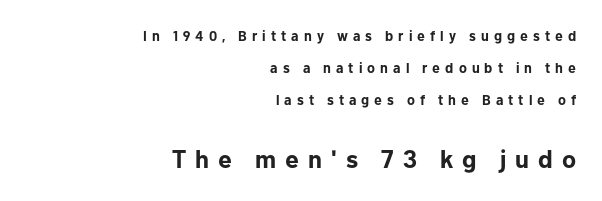
{"italic": "no", "bold": "yes", "underline": "no", "align": "right", "line_spacing": "loose", "line_spacing_ratio": 2.27, "letter_spacing": "wide", "letter_spacing_em": 0.36, "larger_block": "second", "size_ratio": 1.79, "glyph_px": 25}
